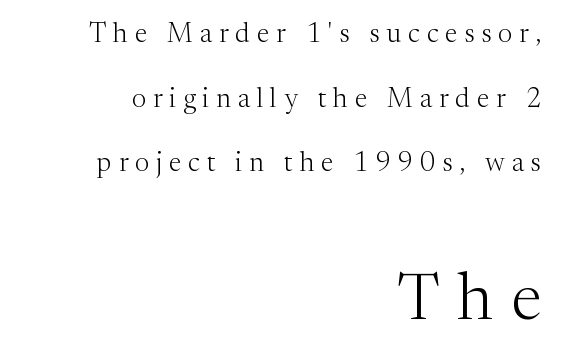
Q: Is the text bold? A: No.
Q: Is the text italic (slanted)? A: No, it is upright.
Q: Is the typeface a serif or a sans-serif typeface? A: Serif.
Q: Is the text underlined? A: No.
Q: How is the paragraph aligned? A: Right-aligned.
Q: Is the spacing between letters normal or unusually wide? A: Unusually wide.
Q: Is the spacing between lines tight, normal or loose? A: Loose.
Q: Which block of text is set in a larger size, the first (top) or the second (bottom)? A: The second (bottom) one.
Q: Width (condensed, normal, or wide)? A: Normal.
Q: Stroke contrast? A: Medium.
Q: x-height? A: Medium.
Q: Monospaced? A: No.
